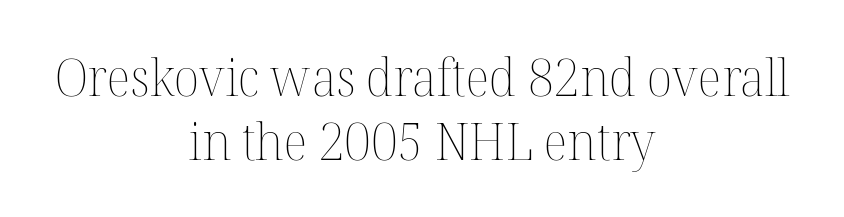
Weight class: somewhere from thin through regular. You could not count columns in this text — the font is proportionally spaced. The gaps between neighbouring characters are ordinary and unremarkable. Does the copy run flush right? No — it is centered line by line. Beneath every word, the page is bare. Posture: vertical.
